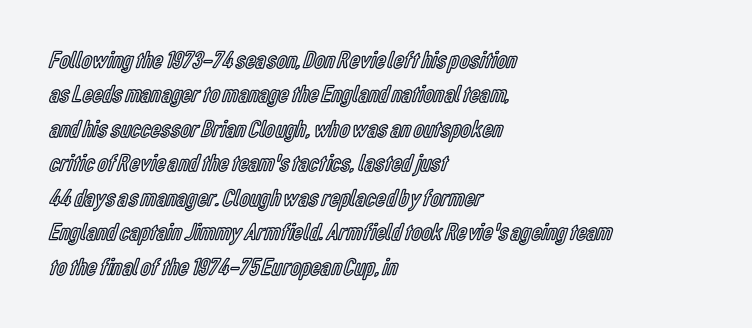
All the whitespace from short lines collects on the right. Rule under the text: the space is simply empty. Leading matches the norm, producing a regular column.
